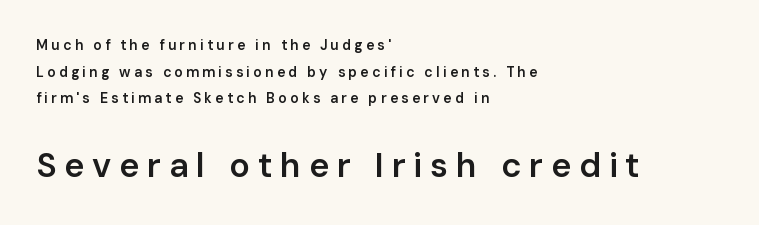
This sample uses a sans-serif face. Horizontal bands of white between lines are thick stripes. Stems and bowls a touch heavier than normal — semibold. A typesetter would call this proportional, since set widths differ per character. The rendering inserts visible extra space after every character.
